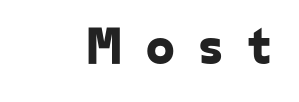
The image shows 52 px sans-serif type; set unusually wide letter spacing (+0.46 em), not underlined; low stroke contrast and a medium x-height.
